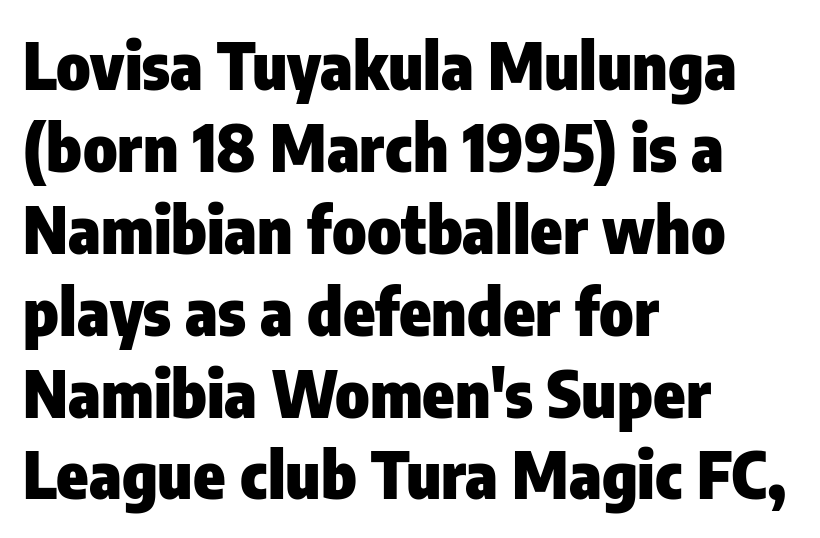
Q: Is the text bold? A: Yes.
Q: Is the text italic (slanted)? A: No, it is upright.
Q: Is the typeface a serif or a sans-serif typeface? A: Sans-serif.
Q: Is the text underlined? A: No.
Q: How is the paragraph aligned? A: Left-aligned.
Q: Is the spacing between letters normal or unusually wide? A: Normal.
Q: Is the spacing between lines tight, normal or loose? A: Normal.
Q: Width (condensed, normal, or wide)? A: Condensed.
Q: Stroke contrast? A: Low.
Q: x-height? A: Medium.
Q: Monospaced? A: No.
